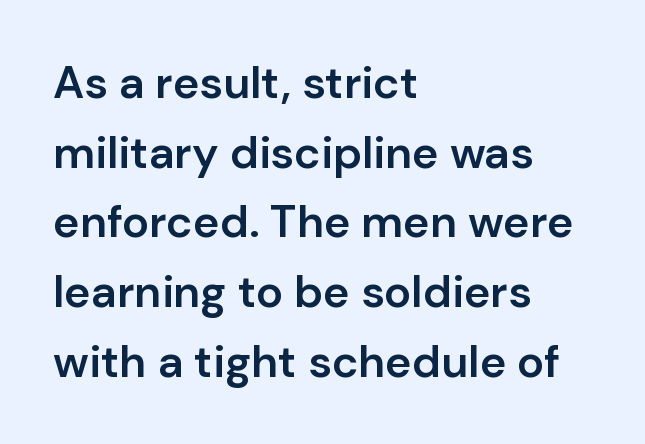
Q: Is the text bold? A: Semi-bold.
Q: Is the text italic (slanted)? A: No, it is upright.
Q: Is the typeface a serif or a sans-serif typeface? A: Sans-serif.
Q: Is the text underlined? A: No.
Q: How is the paragraph aligned? A: Left-aligned.
Q: Is the spacing between letters normal or unusually wide? A: Normal.
Q: Is the spacing between lines tight, normal or loose? A: Normal.
Q: Width (condensed, normal, or wide)? A: Normal.
Q: Stroke contrast? A: Low.
Q: x-height? A: Medium.
Q: Monospaced? A: No.
